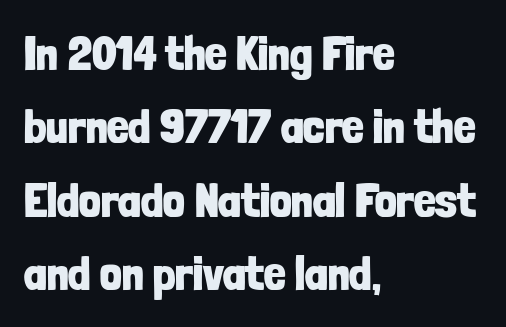
Q: Is the text bold? A: Yes.
Q: Is the text italic (slanted)? A: No, it is upright.
Q: Is the typeface a serif or a sans-serif typeface? A: Sans-serif.
Q: Is the text underlined? A: No.
Q: How is the paragraph aligned? A: Left-aligned.
Q: Is the spacing between letters normal or unusually wide? A: Normal.
Q: Is the spacing between lines tight, normal or loose? A: Normal.
Q: Width (condensed, normal, or wide)? A: Condensed.
Q: Stroke contrast? A: Low.
Q: x-height? A: Medium.
Q: Monospaced? A: No.
